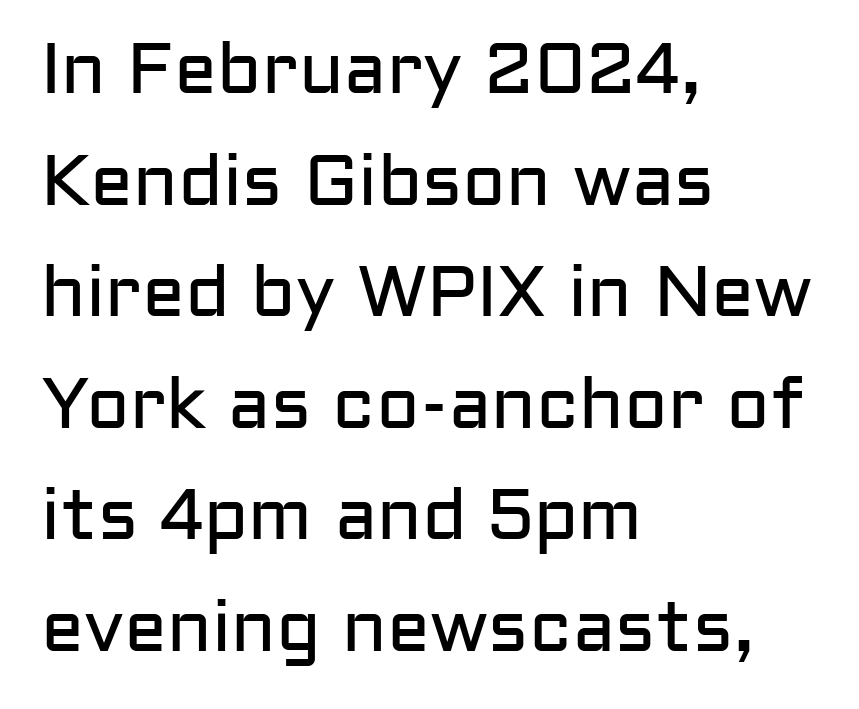
The image shows 72 px regular-weight sans-serif type, upright; set left-aligned, normal line spacing (1.55x), normal letter spacing, not underlined; low stroke contrast and a medium x-height.
